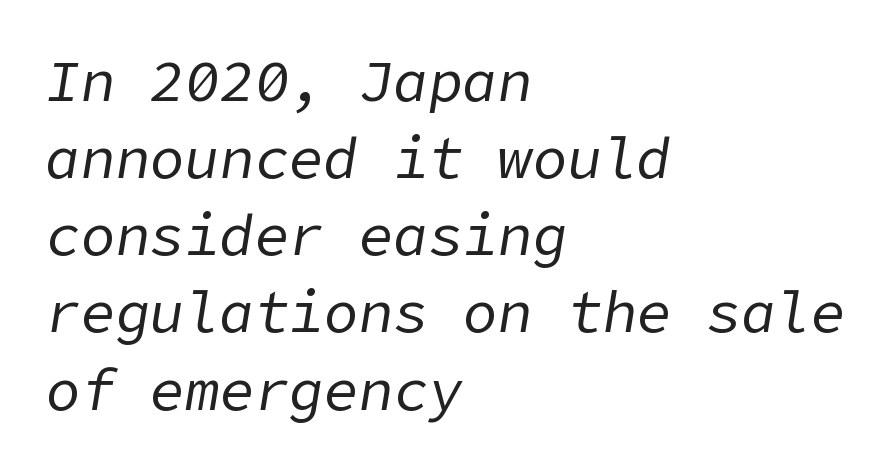
The image shows 58 px regular-weight type, italic (leaning right); set left-aligned, normal line spacing (1.33x), normal letter spacing, not underlined; low stroke contrast and a medium x-height.
